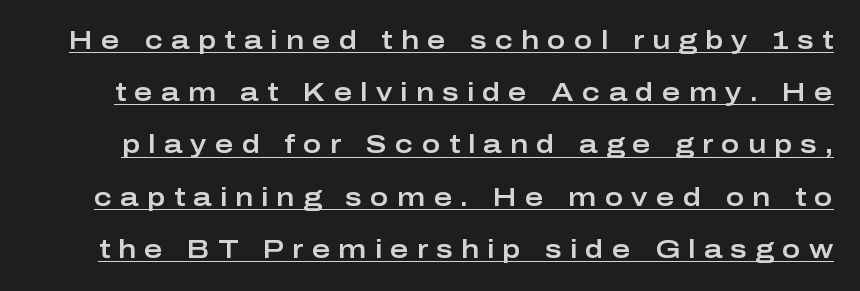
Interline gaps are noticeably wide in this sample. The specimen includes a rule beneath the text block's lines. This sample uses an upright cut, with every glyph sitting square on the baseline. The gaps between neighbouring characters are conspicuously large.
